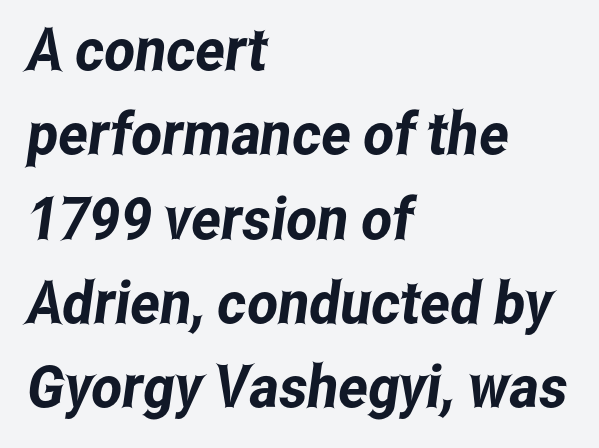
The image shows 59 px condensed sans-serif type; set left-aligned, normal line spacing (1.43x), normal letter spacing, not underlined; low stroke contrast and a medium x-height.
